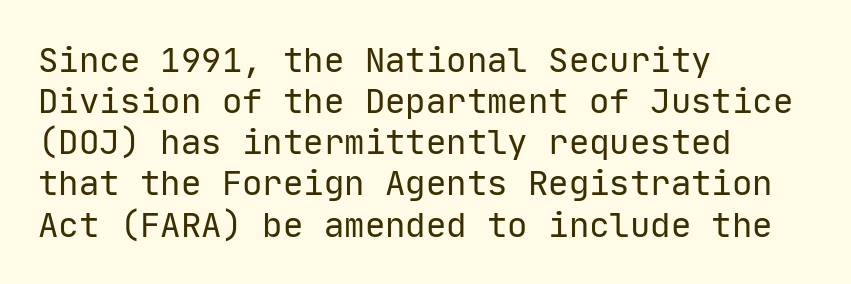
Q: Is the text bold? A: No.
Q: Is the text italic (slanted)? A: No, it is upright.
Q: Is the typeface a serif or a sans-serif typeface? A: Sans-serif.
Q: Is the text underlined? A: No.
Q: How is the paragraph aligned? A: Left-aligned.
Q: Is the spacing between letters normal or unusually wide? A: Normal.
Q: Width (condensed, normal, or wide)? A: Normal.
Q: Stroke contrast? A: Low.
Q: x-height? A: Medium.
Q: Monospaced? A: Yes.
